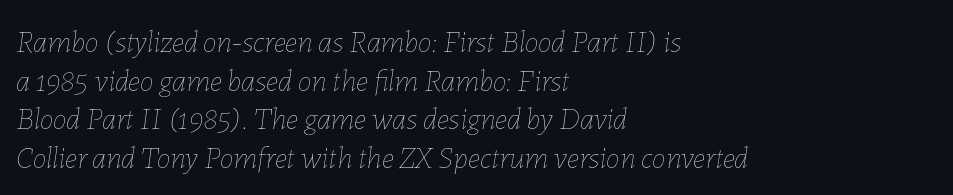
Q: Is the text bold? A: No.
Q: Is the text italic (slanted)? A: Yes, it leans right by about 7 degrees.
Q: Is the text underlined? A: No.
Q: How is the paragraph aligned? A: Left-aligned.
Q: Is the spacing between letters normal or unusually wide? A: Normal.
Q: Is the spacing between lines tight, normal or loose? A: Normal.
Q: Width (condensed, normal, or wide)? A: Normal.
Q: Stroke contrast? A: Low.
Q: x-height? A: Medium.
Q: Monospaced? A: No.
